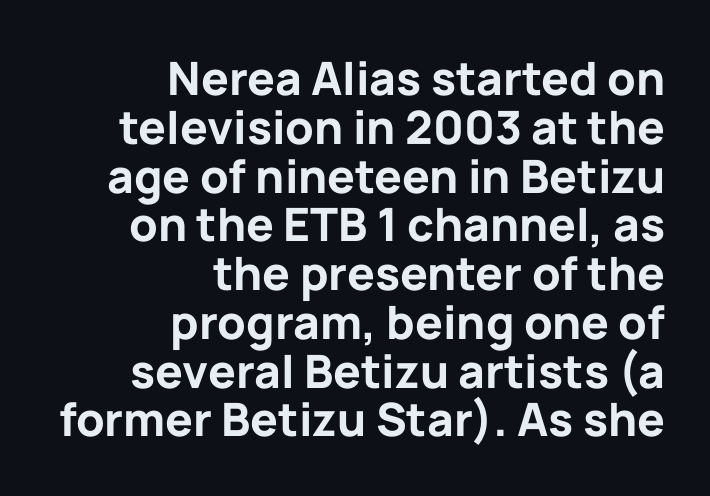
The image shows 46 px bold sans-serif type, upright; set right-aligned, tight line spacing (1.06x), normal letter spacing, not underlined; low stroke contrast and a medium x-height.
